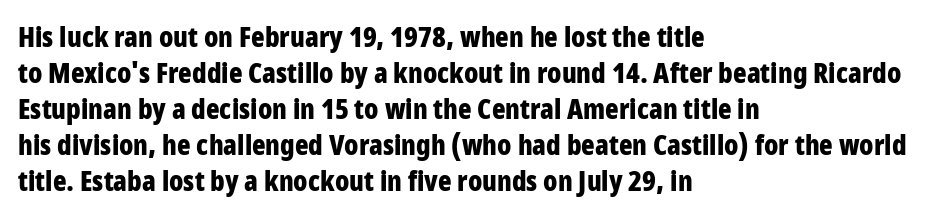
Q: Is the text bold? A: Yes.
Q: Is the text italic (slanted)? A: No, it is upright.
Q: Is the typeface a serif or a sans-serif typeface? A: Sans-serif.
Q: Is the text underlined? A: No.
Q: How is the paragraph aligned? A: Left-aligned.
Q: Is the spacing between letters normal or unusually wide? A: Normal.
Q: Is the spacing between lines tight, normal or loose? A: Normal.
Q: Width (condensed, normal, or wide)? A: Condensed.
Q: Stroke contrast? A: Low.
Q: x-height? A: Large.
Q: Monospaced? A: No.
